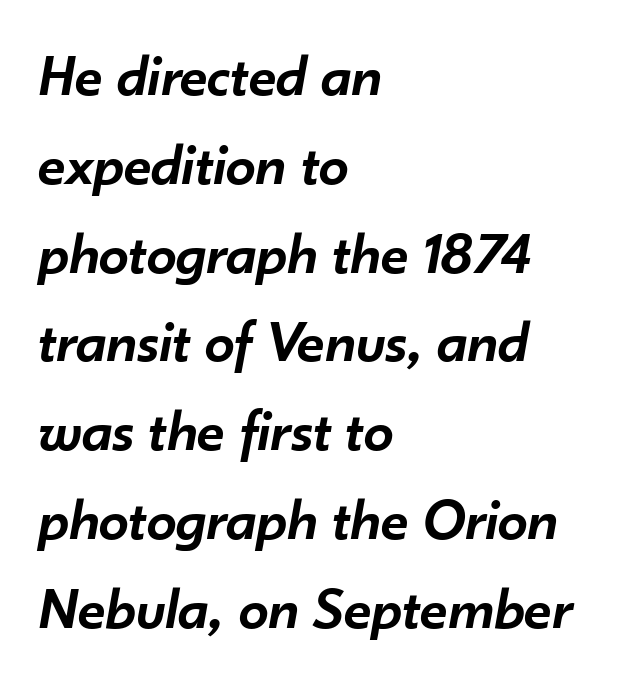
{"italic": "yes", "lean": "right", "slant_degrees": 10, "bold": "semi", "weight": "semibold", "width": "normal", "stroke_contrast": "low", "x_height": "small", "monospaced": "no", "underline": "no", "align": "left", "line_spacing": "normal", "line_spacing_ratio": 1.48, "letter_spacing": "normal", "letter_spacing_em": 0.0, "glyph_px": 60}
